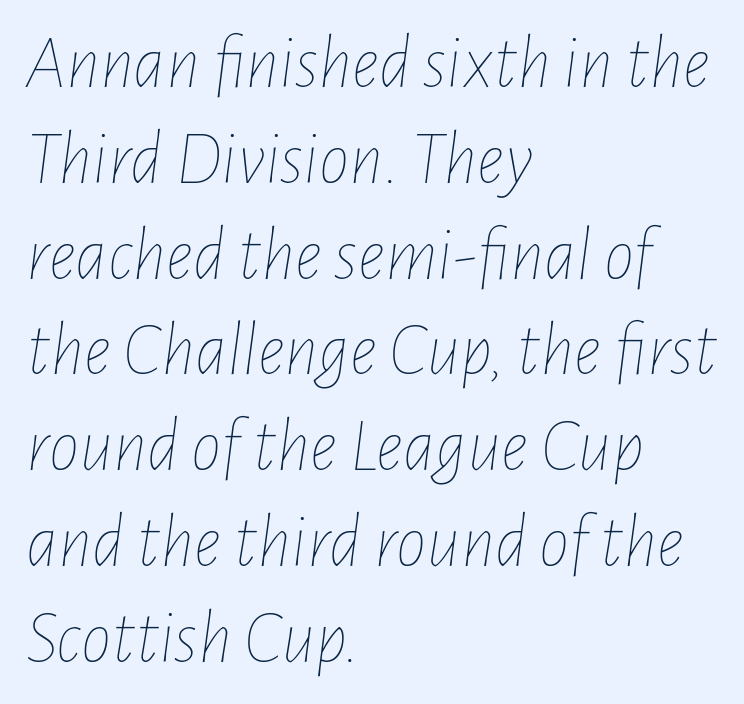
Typeset ragged right — the left edge is the straight one. This sample has the flowing, uneven cadence of proportional lettering. Check the space under the baseline: it is left empty. A quiet, ordinary-to-light weight characterises the typeface. Compared with typical paragraphs, the rows here are spaced about the same. Nothing unusual about the tracking: characters are spaced as the font intends.
